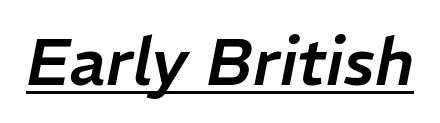
Looks like regular typesetting: each glyph gets only the width it needs. These lines keep a tight, regular rhythm from letter to letter. A typographer would call this underscored text. You can tell it's italic because the verticals aren't actually vertical.
